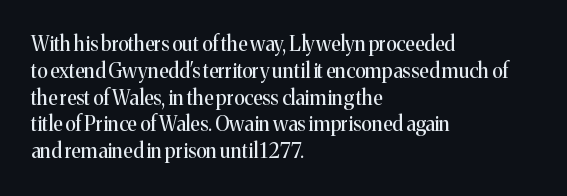
Q: Is the text bold? A: No.
Q: Is the text italic (slanted)? A: No, it is upright.
Q: Is the text underlined? A: No.
Q: How is the paragraph aligned? A: Left-aligned.
Q: Is the spacing between letters normal or unusually wide? A: Normal.
Q: Is the spacing between lines tight, normal or loose? A: Normal.
